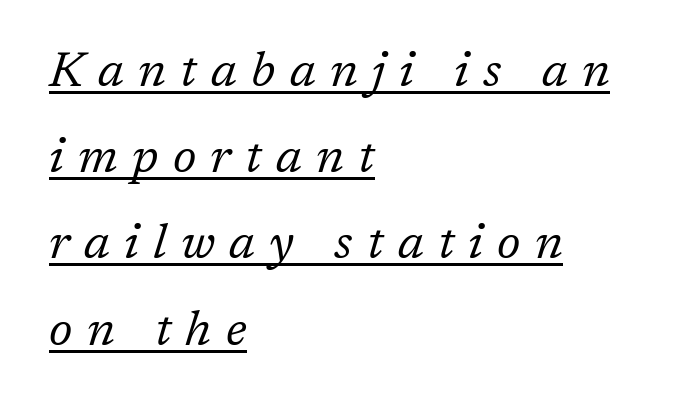
The image shows 49 px regular-weight serif type, italic (leaning right); set left-aligned, line spacing 1.76x, unusually wide letter spacing (+0.29 em), underlined; low stroke contrast and a medium x-height.
